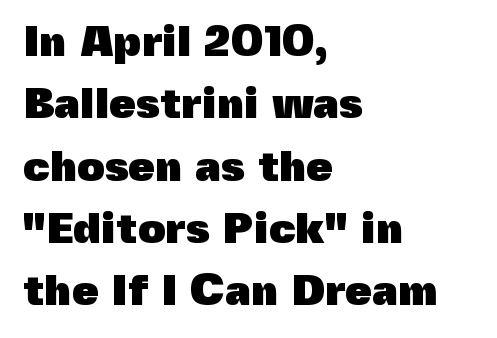
The type family on display is of the sans-serif kind. These lines were composed using upright roman letters. Type without underlining. Spacing verdict: proportional, widths tailored to each character.
